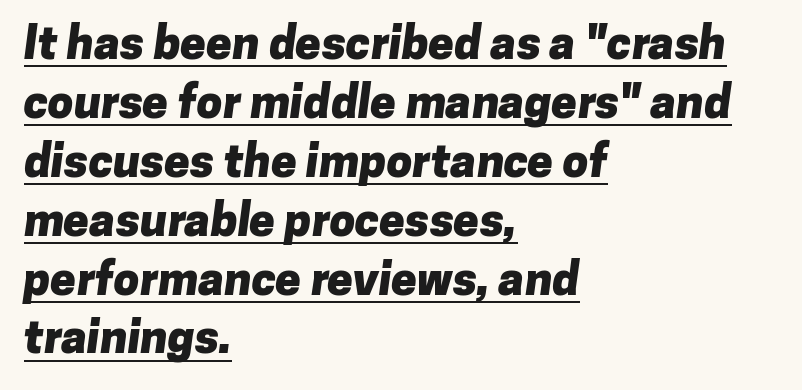
{"serif": "no", "bold": "yes", "weight": "heavy", "width": "normal", "stroke_contrast": "low", "x_height": "medium", "monospaced": "no", "underline": "yes", "align": "left", "line_spacing": "normal", "line_spacing_ratio": 1.28, "letter_spacing": "normal", "letter_spacing_em": 0.0, "glyph_px": 46}
